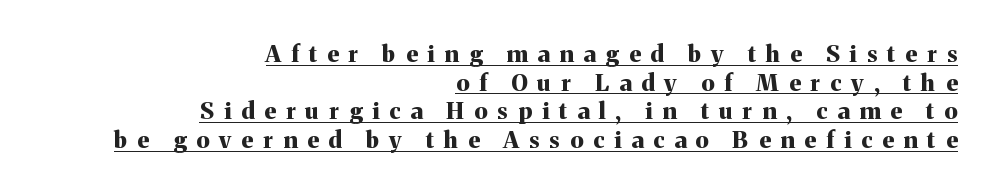
{"italic": "no", "bold": "yes", "underline": "yes", "align": "right", "line_spacing": "normal", "line_spacing_ratio": 1.25, "letter_spacing": "wide", "letter_spacing_em": 0.44, "glyph_px": 23}
